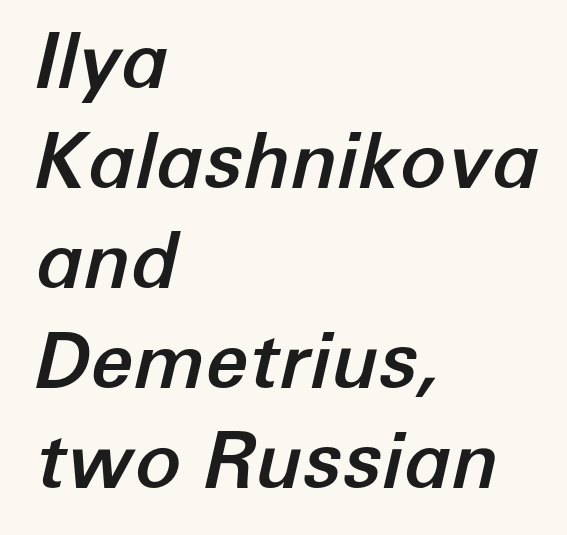
The image shows 77 px text type, italic (leaning right); set left-aligned, normal line spacing (1.3x), normal letter spacing, not underlined; low stroke contrast and a medium x-height.
